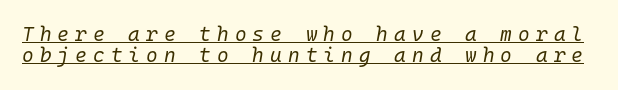
Would a proofreader flag this as italicized? Yes. The designer dialed line spacing down below the default. The rendered words wear a rule along their underside. On a weight scale, this lands at 450 or below. What stands out about the letter spacing? Its width — letters are far apart.
